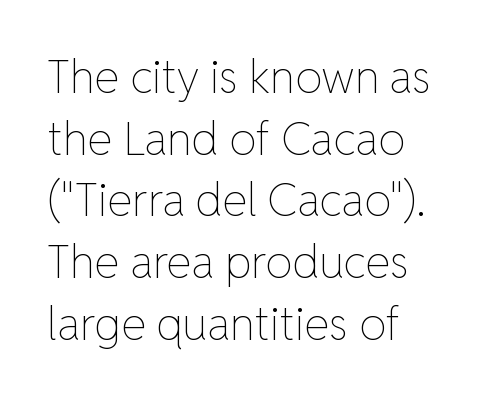
Q: Is the text bold? A: No.
Q: Is the text italic (slanted)? A: No, it is upright.
Q: Is the text underlined? A: No.
Q: How is the paragraph aligned? A: Left-aligned.
Q: Is the spacing between letters normal or unusually wide? A: Normal.
Q: Is the spacing between lines tight, normal or loose? A: Normal.
Q: Width (condensed, normal, or wide)? A: Normal.
Q: Stroke contrast? A: Low.
Q: x-height? A: Medium.
Q: Monospaced? A: No.
